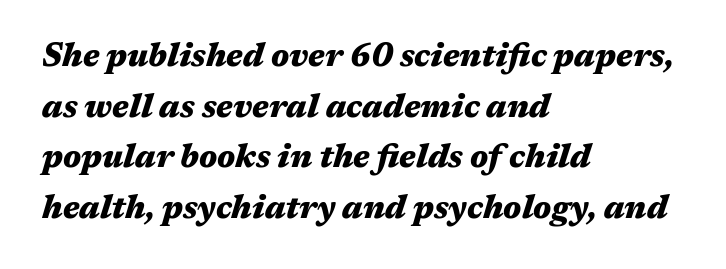
Q: Is the text bold? A: Yes.
Q: Is the text italic (slanted)? A: Yes, it leans right by about 17 degrees.
Q: Is the text underlined? A: No.
Q: How is the paragraph aligned? A: Left-aligned.
Q: Is the spacing between letters normal or unusually wide? A: Normal.
Q: Is the spacing between lines tight, normal or loose? A: Normal.
Q: Width (condensed, normal, or wide)? A: Wide.
Q: Stroke contrast? A: Medium.
Q: x-height? A: Medium.
Q: Monospaced? A: No.
